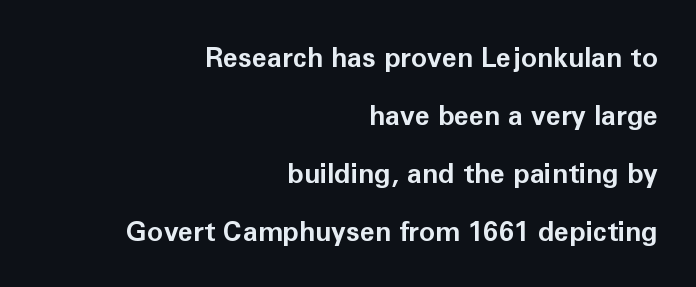
The characters look thick and weighty, a clear bold. Each new line begins a long way beneath the previous one. When letters stand straight like this, we call the style roman or upright. Lines of text with bare space underneath. Reading down the block, your eye finds every line finishing at a fixed right position. The rendering keeps characters at their native spacing.
